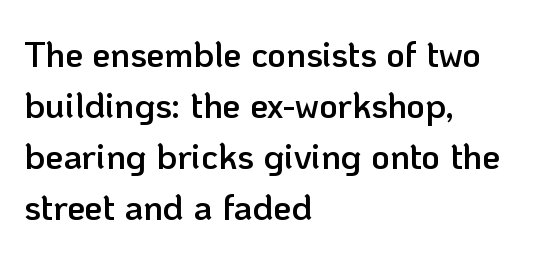
The image shows 36 px semibold sans-serif type, upright; set left-aligned, normal line spacing (1.42x), normal letter spacing, not underlined; low stroke contrast and a medium x-height.
